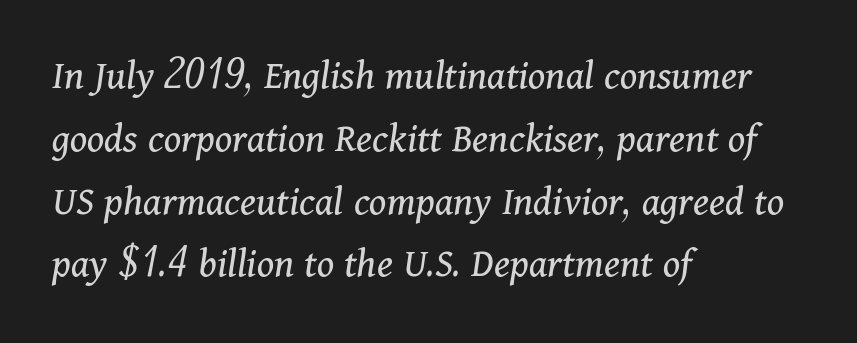
Q: Is the text bold? A: No.
Q: Is the text italic (slanted)? A: Yes, it leans right by about 11 degrees.
Q: Is the typeface a serif or a sans-serif typeface? A: Serif.
Q: Is the text underlined? A: No.
Q: How is the paragraph aligned? A: Left-aligned.
Q: Is the spacing between letters normal or unusually wide? A: Normal.
Q: Is the spacing between lines tight, normal or loose? A: Normal.
Q: Width (condensed, normal, or wide)? A: Normal.
Q: Stroke contrast? A: Medium.
Q: x-height? A: Medium.
Q: Monospaced? A: No.
